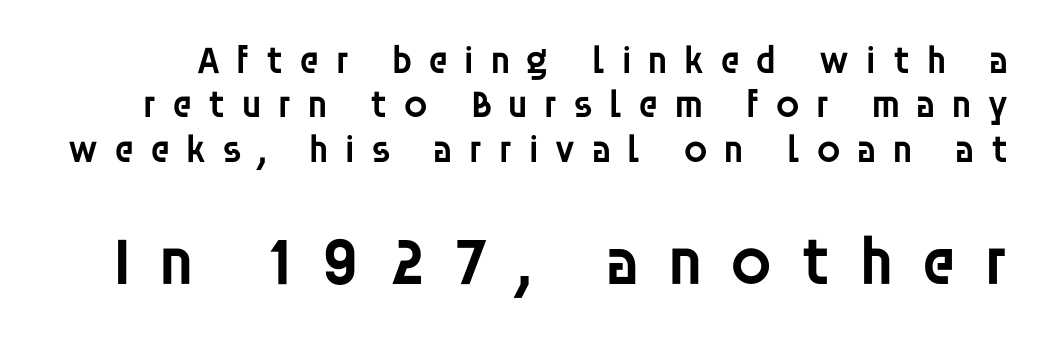
Typographic density is moderately raised because the face is semibold. Character widths vary here, with narrow letters taking less room than wide ones. Has an underline been added? It has not. No italicization has been applied; the sample stays upright. Block two is the big one; block one sits smaller above it.
